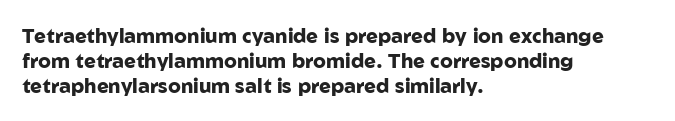
Q: Is the text bold? A: Yes.
Q: Is the text italic (slanted)? A: No, it is upright.
Q: Is the text underlined? A: No.
Q: How is the paragraph aligned? A: Left-aligned.
Q: Is the spacing between letters normal or unusually wide? A: Normal.
Q: Is the spacing between lines tight, normal or loose? A: Normal.
